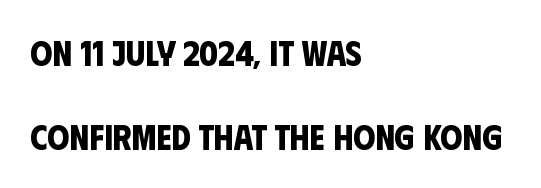
Q: Is the text bold? A: Yes.
Q: Is the typeface a serif or a sans-serif typeface? A: Sans-serif.
Q: Is the text underlined? A: No.
Q: How is the paragraph aligned? A: Left-aligned.
Q: Is the spacing between letters normal or unusually wide? A: Normal.
Q: Is the spacing between lines tight, normal or loose? A: Loose.
Q: Width (condensed, normal, or wide)? A: Condensed.
Q: Stroke contrast? A: Low.
Q: x-height? A: Large.
Q: Monospaced? A: No.
